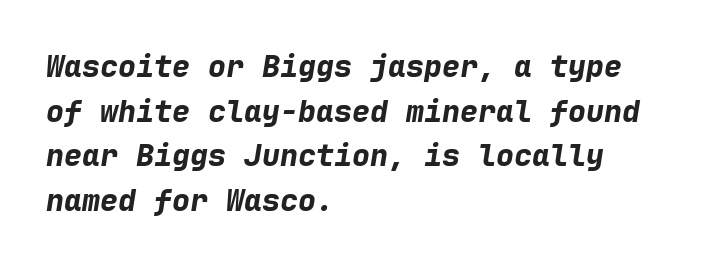
Honestly, there is no underline to notice here at all. An italicized treatment has been applied to the whole sample. Notice how the passage keeps a crisp vertical edge on the left only. The characters look thick and weighty, a clear bold. Rows of type keep a routine distance in the vertical direction.
